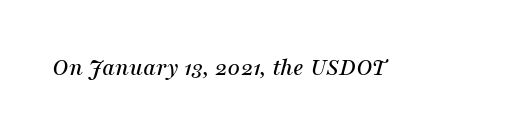
The image shows 25 px text type, italic (leaning right); set normal letter spacing, not underlined.
